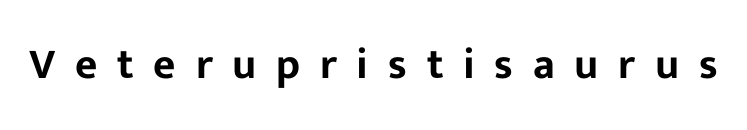
Q: Is the text italic (slanted)? A: No, it is upright.
Q: Is the typeface a serif or a sans-serif typeface? A: Sans-serif.
Q: Is the text underlined? A: No.
Q: Is the spacing between letters normal or unusually wide? A: Unusually wide.
Q: Width (condensed, normal, or wide)? A: Normal.
Q: Stroke contrast? A: Low.
Q: x-height? A: Medium.
Q: Monospaced? A: No.
